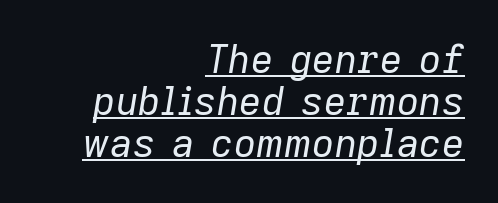
Q: Is the text bold? A: No.
Q: Is the text italic (slanted)? A: Yes, it leans right by about 9 degrees.
Q: Is the text underlined? A: Yes.
Q: How is the paragraph aligned? A: Right-aligned.
Q: Is the spacing between letters normal or unusually wide? A: Normal.
Q: Is the spacing between lines tight, normal or loose? A: Tight.
Q: Width (condensed, normal, or wide)? A: Normal.
Q: Stroke contrast? A: Low.
Q: x-height? A: Medium.
Q: Monospaced? A: No.
